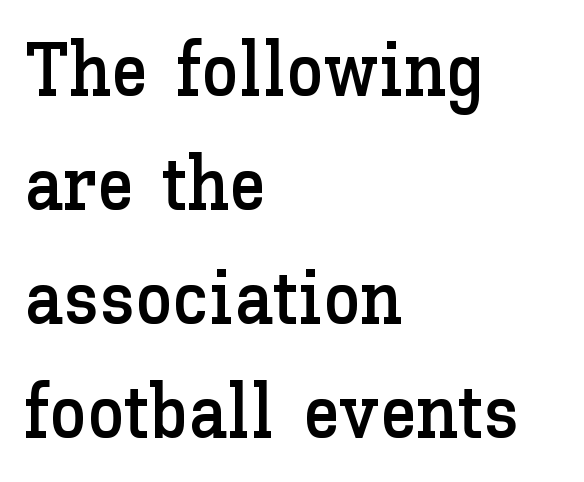
The image shows 75 px text type, upright; set left-aligned, normal line spacing (1.52x), normal letter spacing, not underlined; low stroke contrast and a medium x-height.
